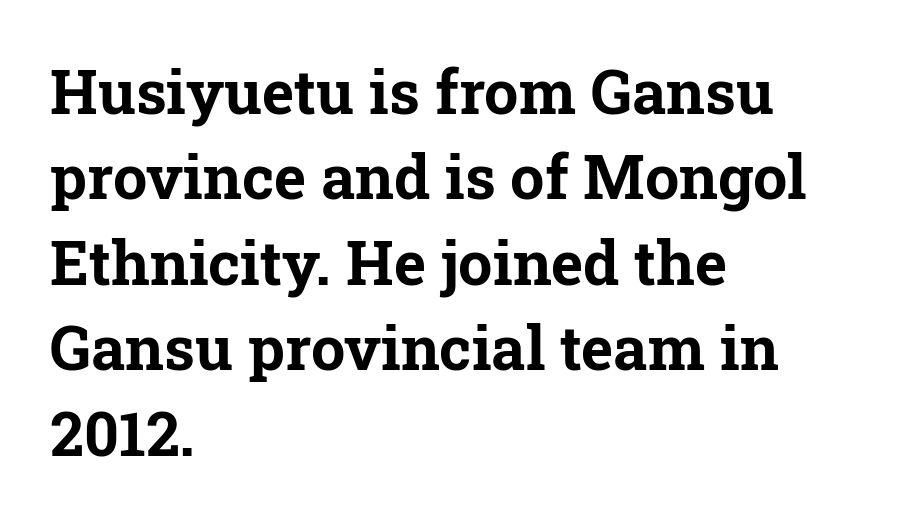
The lines in this sample share a left origin and differ only in where they stop. The font family rendered here belongs to the serif group. Students, this is bold: see how much ink each stroke carries. If you measured baseline to baseline, you'd find a middling distance. In terms of posture, this sample is upright.
